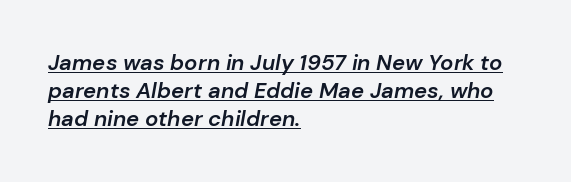
Q: Is the text bold? A: Semi-bold.
Q: Is the text italic (slanted)? A: Yes, it leans right by about 10 degrees.
Q: Is the text underlined? A: Yes.
Q: How is the paragraph aligned? A: Left-aligned.
Q: Is the spacing between letters normal or unusually wide? A: Normal.
Q: Is the spacing between lines tight, normal or loose? A: Normal.
